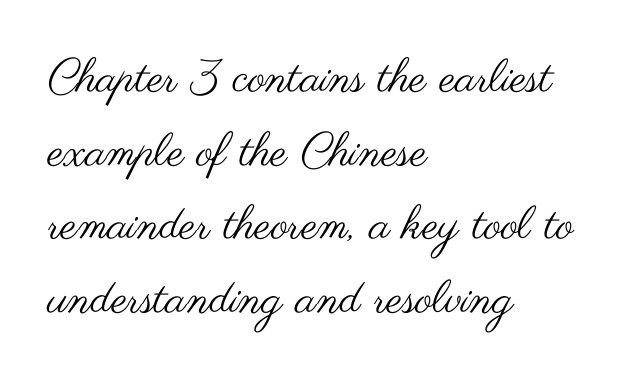
Varying glyph widths throughout — classic text-font behaviour. This sample uses a sans-serif face. No heavy texture on the line: the type isn't bold. Is the letter spacing exaggerated? No — it looks like the ordinary default. Rows of type keep a routine distance in the vertical direction.
